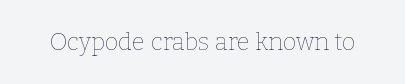
{"italic": "no", "bold": "no", "underline": "no", "letter_spacing": "normal", "letter_spacing_em": 0.0, "glyph_px": 24}
